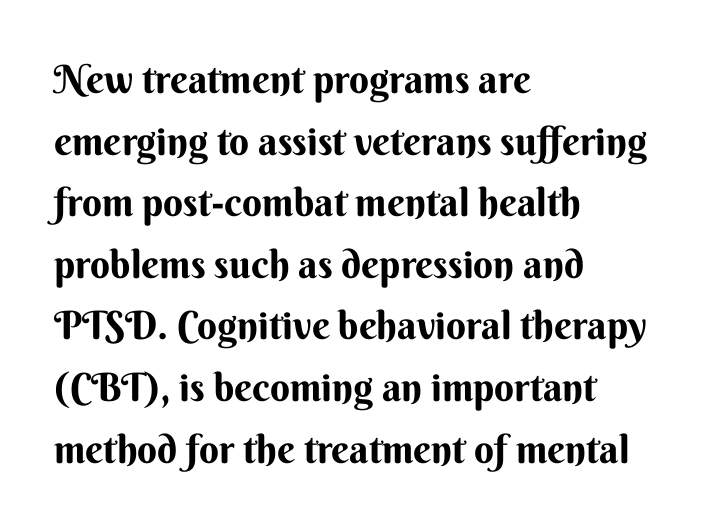
Q: Is the text italic (slanted)? A: No, it is upright.
Q: Is the typeface a serif or a sans-serif typeface? A: Sans-serif.
Q: Is the text underlined? A: No.
Q: How is the paragraph aligned? A: Left-aligned.
Q: Is the spacing between letters normal or unusually wide? A: Normal.
Q: Is the spacing between lines tight, normal or loose? A: Normal.
Q: Width (condensed, normal, or wide)? A: Normal.
Q: Stroke contrast? A: Medium.
Q: x-height? A: Small.
Q: Monospaced? A: No.
